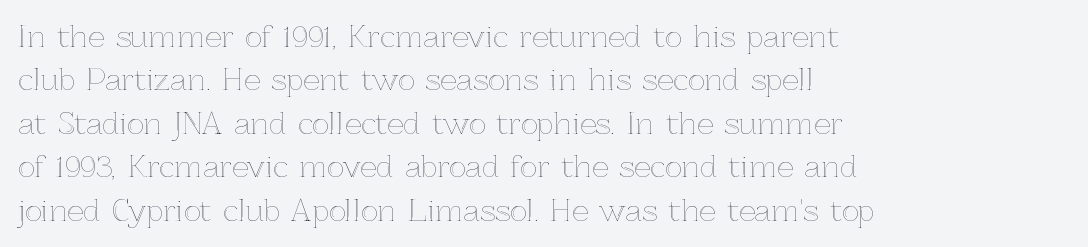
{"italic": "no", "width": "normal", "x_height": "medium", "monospaced": "no", "underline": "no", "align": "left", "line_spacing": "normal", "line_spacing_ratio": 1.5, "letter_spacing": "normal", "letter_spacing_em": 0.0, "glyph_px": 29}
